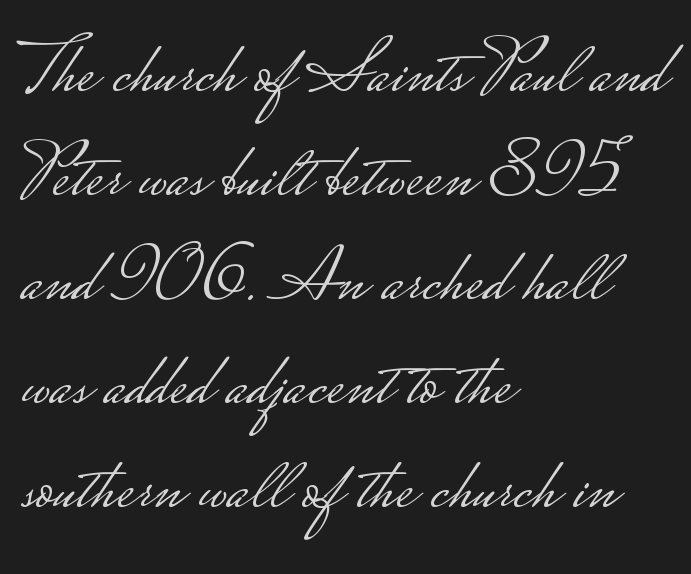
{"serif": "no", "bold": "no", "weight": "light", "width": "wide", "stroke_contrast": "low", "monospaced": "no", "underline": "no", "align": "left", "line_spacing": "normal", "line_spacing_ratio": 1.35, "letter_spacing": "normal", "letter_spacing_em": 0.0, "glyph_px": 77}
